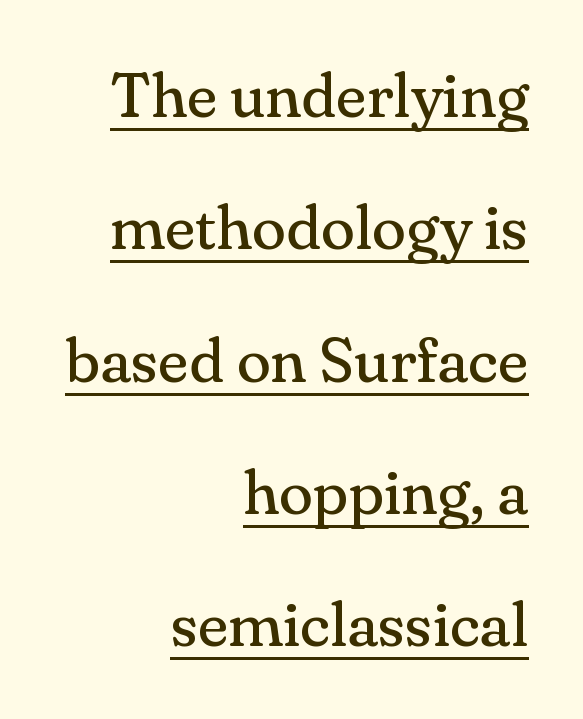
Q: Is the text bold? A: No.
Q: Is the text italic (slanted)? A: No, it is upright.
Q: Is the typeface a serif or a sans-serif typeface? A: Serif.
Q: Is the text underlined? A: Yes.
Q: How is the paragraph aligned? A: Right-aligned.
Q: Is the spacing between letters normal or unusually wide? A: Normal.
Q: Is the spacing between lines tight, normal or loose? A: Loose.
Q: Width (condensed, normal, or wide)? A: Normal.
Q: Stroke contrast? A: Medium.
Q: x-height? A: Small.
Q: Monospaced? A: No.
